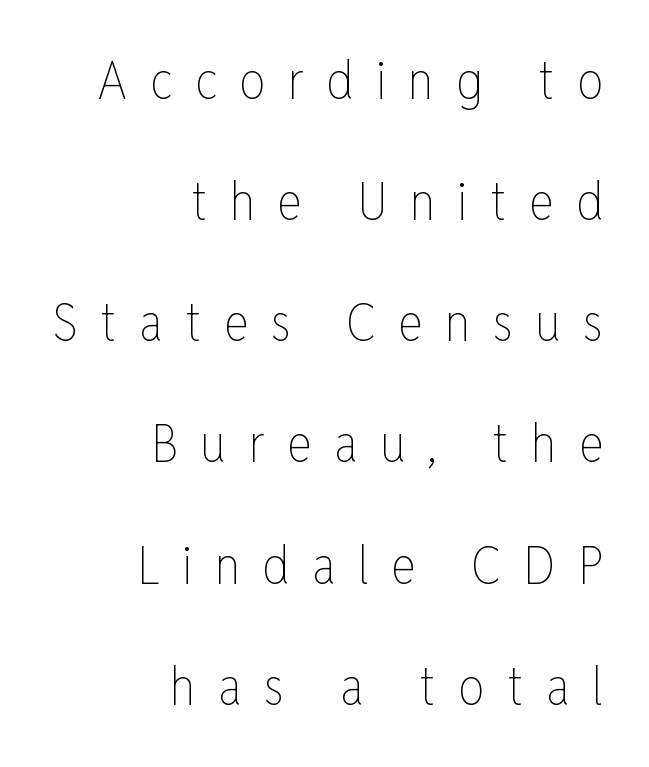
Q: Is the text bold? A: No.
Q: Is the text italic (slanted)? A: No, it is upright.
Q: Is the text underlined? A: No.
Q: How is the paragraph aligned? A: Right-aligned.
Q: Is the spacing between letters normal or unusually wide? A: Unusually wide.
Q: Is the spacing between lines tight, normal or loose? A: Loose.
Q: Width (condensed, normal, or wide)? A: Condensed.
Q: Stroke contrast? A: Low.
Q: x-height? A: Medium.
Q: Monospaced? A: No.
